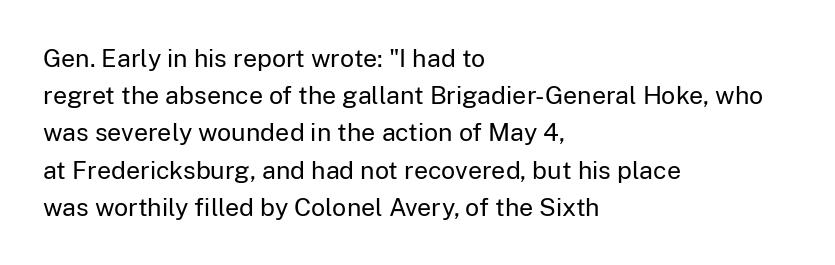
The image shows 25 px text type, upright; set left-aligned, normal line spacing (1.49x), normal letter spacing, not underlined.
